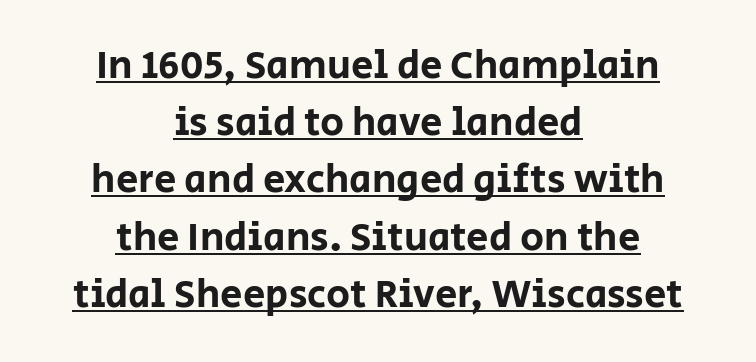
Regular leading. The rendering shows plain stroke endings on the letterforms — a sans-serif design. Looks like regular typesetting: each glyph gets only the width it needs. The whitespace from short lines is split evenly between both sides.
